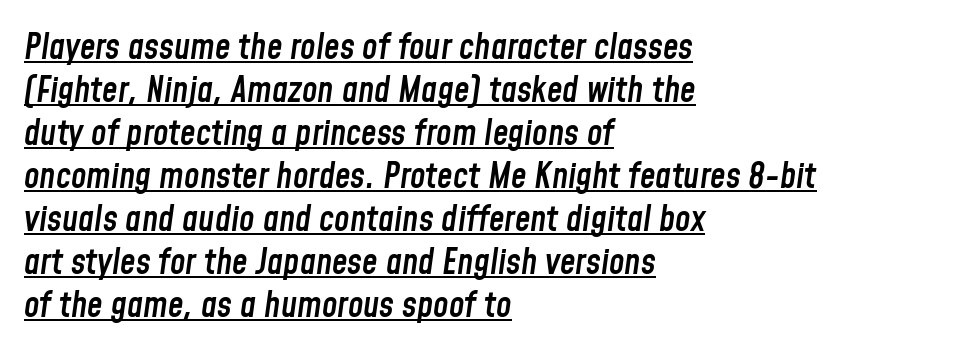
The image shows 35 px semibold, condensed type, italic (leaning right); set left-aligned, line spacing 1.23x, normal letter spacing, underlined; low stroke contrast and a medium x-height.
